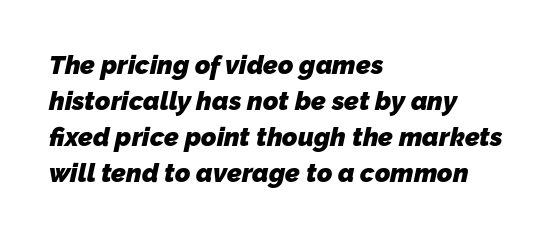
Q: Is the text bold? A: Yes.
Q: Is the text underlined? A: No.
Q: How is the paragraph aligned? A: Left-aligned.
Q: Is the spacing between letters normal or unusually wide? A: Normal.
Q: Is the spacing between lines tight, normal or loose? A: Normal.
